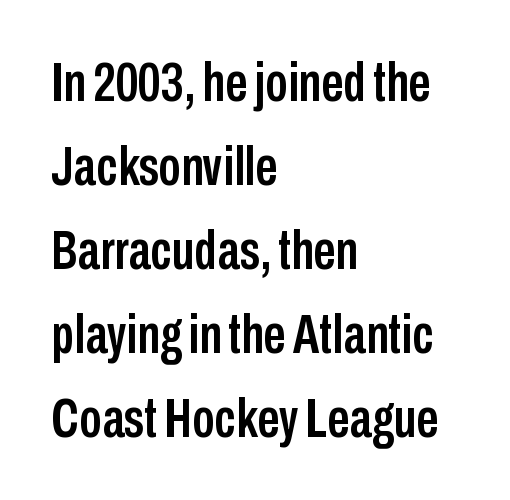
{"serif": "no", "italic": "no", "width": "condensed", "stroke_contrast": "low", "x_height": "medium", "monospaced": "no", "underline": "no", "align": "left", "line_spacing": "normal", "line_spacing_ratio": 1.5, "letter_spacing": "normal", "letter_spacing_em": 0.0, "glyph_px": 56}
